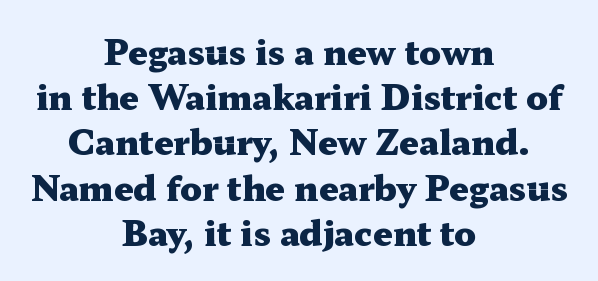
{"serif": "yes", "italic": "no", "bold": "yes", "weight": "heavy", "width": "wide", "stroke_contrast": "medium", "x_height": "medium", "monospaced": "no", "underline": "no", "align": "center", "line_spacing": "normal", "line_spacing_ratio": 1.33, "letter_spacing": "normal", "letter_spacing_em": 0.0, "glyph_px": 34}
